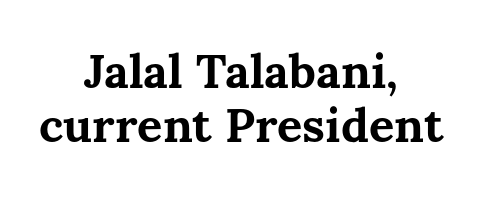
{"italic": "no", "bold": "yes", "weight": "bold", "width": "normal", "stroke_contrast": "medium", "x_height": "medium", "monospaced": "no", "underline": "no", "align": "center", "line_spacing": "tight", "line_spacing_ratio": 1.14, "letter_spacing": "normal", "letter_spacing_em": 0.0, "glyph_px": 47}
